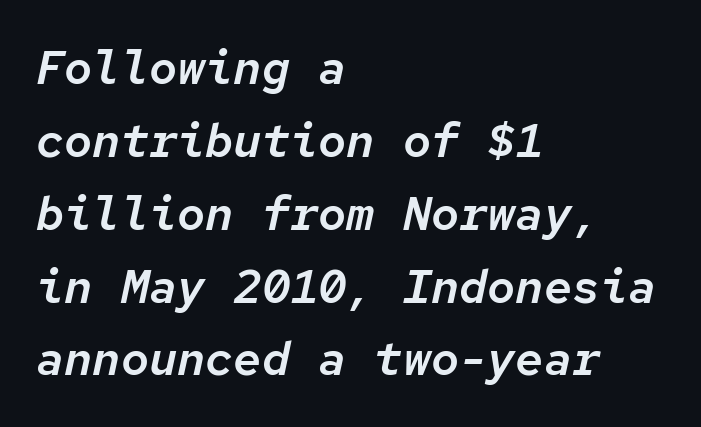
{"italic": "yes", "lean": "right", "slant_degrees": 12, "width": "normal", "stroke_contrast": "low", "x_height": "medium", "monospaced": "yes", "underline": "no", "align": "left", "line_spacing": "normal", "line_spacing_ratio": 1.55, "letter_spacing": "normal", "letter_spacing_em": 0.0, "glyph_px": 47}
